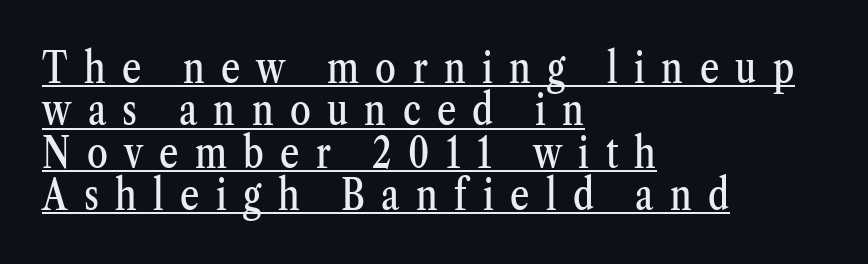
The image shows 42 px condensed serif type, upright; set left-aligned, tight line spacing (1.01x), unusually wide letter spacing (+0.39 em), underlined; medium stroke contrast and a medium x-height.
